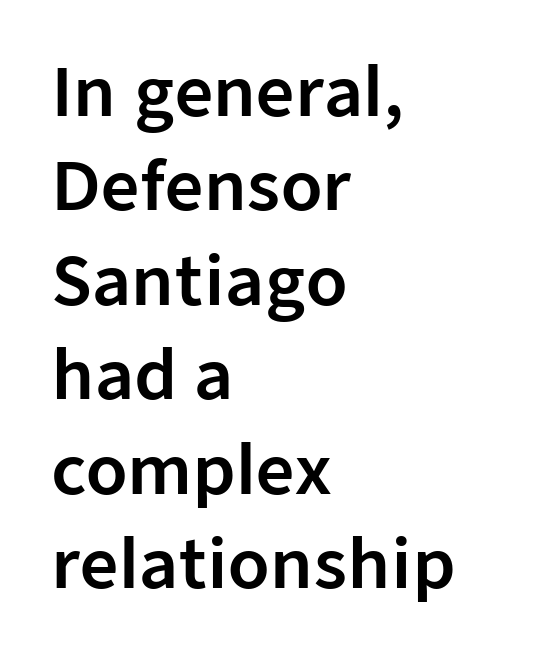
The image shows 67 px sans-serif type, upright; set left-aligned, normal line spacing (1.41x), normal letter spacing, not underlined; low stroke contrast and a medium x-height.
